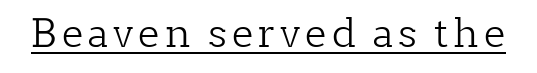
Q: Is the text bold? A: No.
Q: Is the text italic (slanted)? A: No, it is upright.
Q: Is the typeface a serif or a sans-serif typeface? A: Serif.
Q: Is the text underlined? A: Yes.
Q: Width (condensed, normal, or wide)? A: Normal.
Q: Stroke contrast? A: Low.
Q: x-height? A: Medium.
Q: Monospaced? A: No.
